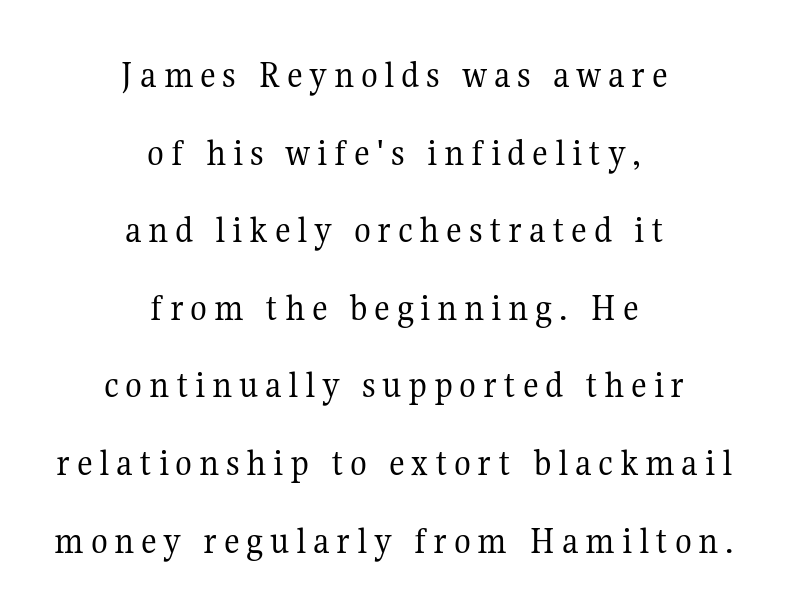
{"serif": "yes", "italic": "no", "bold": "no", "weight": "regular", "width": "normal", "stroke_contrast": "medium", "x_height": "medium", "monospaced": "no", "underline": "no", "align": "center", "line_spacing": "loose", "line_spacing_ratio": 1.99, "glyph_px": 39}
